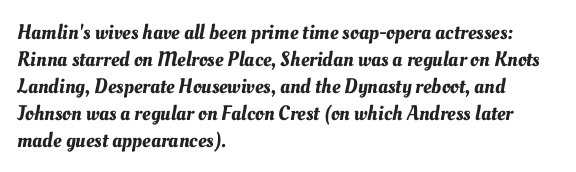
Q: Is the text underlined? A: No.
Q: How is the paragraph aligned? A: Left-aligned.
Q: Is the spacing between letters normal or unusually wide? A: Normal.
Q: Is the spacing between lines tight, normal or loose? A: Normal.
